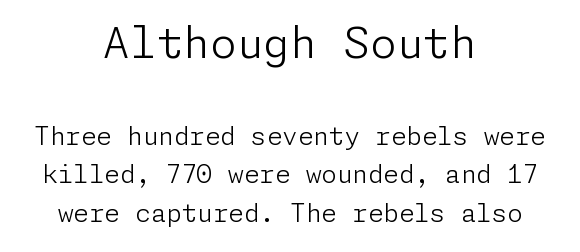
{"serif": "no", "italic": "no", "bold": "no", "weight": "light", "width": "normal", "stroke_contrast": "low", "x_height": "medium", "underline": "no", "align": "center", "line_spacing": "normal", "line_spacing_ratio": 1.54, "letter_spacing": "normal", "letter_spacing_em": 0.0, "larger_block": "first", "size_ratio": 1.72, "glyph_px": 43}
